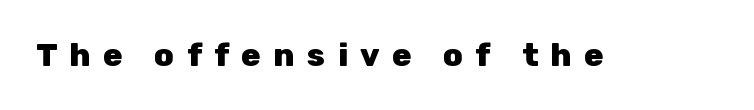
{"serif": "no", "italic": "no", "bold": "yes", "weight": "heavy", "width": "normal", "stroke_contrast": "low", "x_height": "medium", "monospaced": "no", "underline": "no", "letter_spacing": "wide", "letter_spacing_em": 0.39, "glyph_px": 32}
